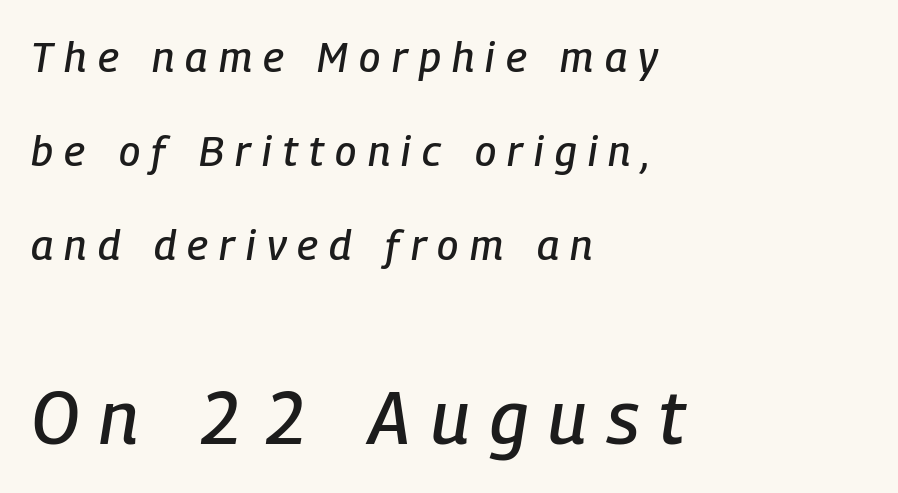
{"italic": "yes", "lean": "right", "slant_degrees": 9, "width": "condensed", "stroke_contrast": "low", "x_height": "medium", "monospaced": "no", "underline": "no", "align": "left", "line_spacing": "loose", "line_spacing_ratio": 2.24, "letter_spacing": "wide", "letter_spacing_em": 0.27, "larger_block": "second", "size_ratio": 1.76, "glyph_px": 74}
